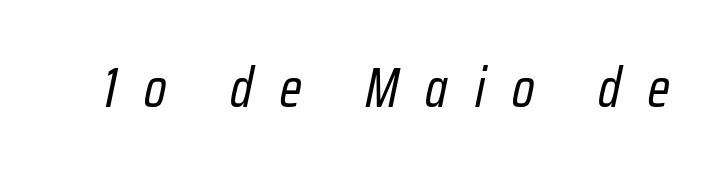
Q: Is the text bold? A: No.
Q: Is the text italic (slanted)? A: Yes, it leans right by about 12 degrees.
Q: Is the text underlined? A: No.
Q: Is the spacing between letters normal or unusually wide? A: Unusually wide.
Q: Width (condensed, normal, or wide)? A: Condensed.
Q: Stroke contrast? A: Low.
Q: x-height? A: Medium.
Q: Monospaced? A: No.
